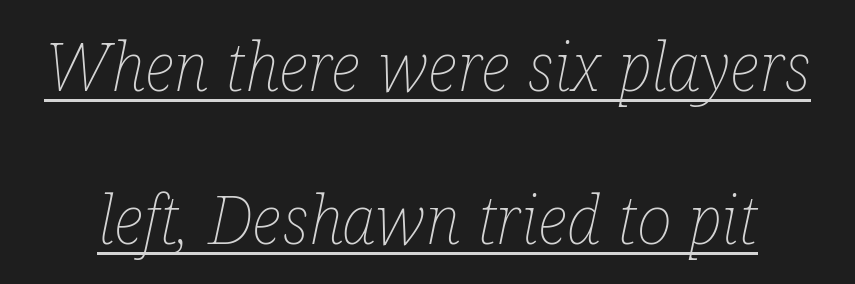
Q: Is the text bold? A: No.
Q: Is the text italic (slanted)? A: Yes, it leans right by about 12 degrees.
Q: Is the text underlined? A: Yes.
Q: Is the spacing between letters normal or unusually wide? A: Normal.
Q: Is the spacing between lines tight, normal or loose? A: Loose.
Q: Width (condensed, normal, or wide)? A: Condensed.
Q: Stroke contrast? A: Low.
Q: x-height? A: Medium.
Q: Monospaced? A: No.
